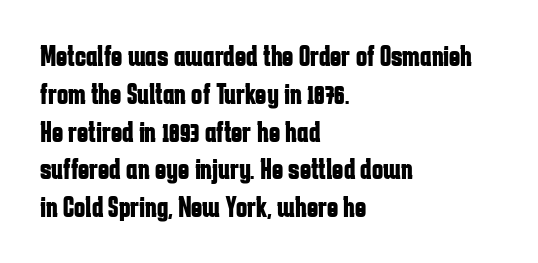
Q: Is the text bold? A: Yes.
Q: Is the text italic (slanted)? A: No, it is upright.
Q: Is the typeface a serif or a sans-serif typeface? A: Sans-serif.
Q: Is the text underlined? A: No.
Q: How is the paragraph aligned? A: Left-aligned.
Q: Is the spacing between letters normal or unusually wide? A: Normal.
Q: Is the spacing between lines tight, normal or loose? A: Normal.
Q: Width (condensed, normal, or wide)? A: Condensed.
Q: Stroke contrast? A: Low.
Q: x-height? A: Medium.
Q: Monospaced? A: No.
